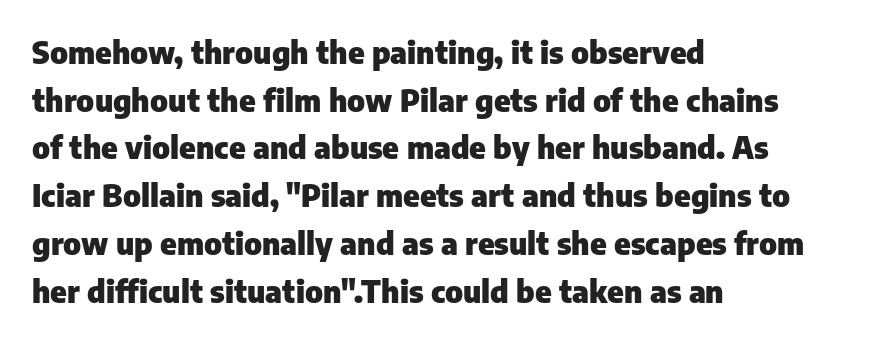
The letters stand straight up with perfectly vertical stems. This block has exactly the height ordinary leading produces. The letterforms sit shoulder to shoulder at normal distance. Letterform terminals end flat and unadorned throughout the passage. Emphasis by weight is at full strength: bold. Do the characters align in a grid? No, the font is proportional.
